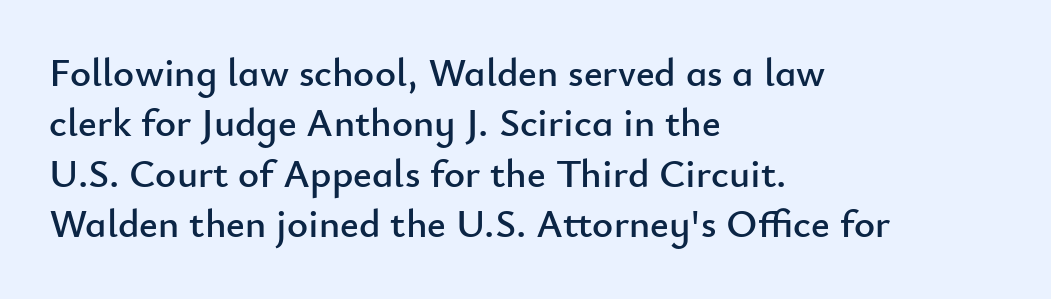
Q: Is the text italic (slanted)? A: No, it is upright.
Q: Is the typeface a serif or a sans-serif typeface? A: Sans-serif.
Q: Is the text underlined? A: No.
Q: How is the paragraph aligned? A: Left-aligned.
Q: Is the spacing between letters normal or unusually wide? A: Normal.
Q: Is the spacing between lines tight, normal or loose? A: Normal.
Q: Width (condensed, normal, or wide)? A: Normal.
Q: Stroke contrast? A: Low.
Q: x-height? A: Small.
Q: Monospaced? A: No.
